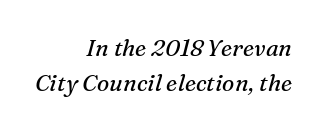
Q: Is the text bold? A: No.
Q: Is the text italic (slanted)? A: Yes, it leans right by about 16 degrees.
Q: Is the text underlined? A: No.
Q: How is the paragraph aligned? A: Right-aligned.
Q: Is the spacing between letters normal or unusually wide? A: Normal.
Q: Is the spacing between lines tight, normal or loose? A: Normal.
